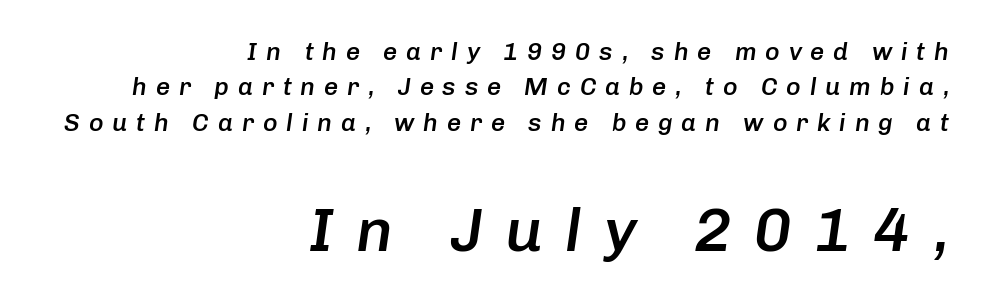
The image shows 62 px semibold type, italic (leaning right); set right-aligned, normal line spacing (1.42x), unusually wide letter spacing (+0.35 em), not underlined; the second (bottom) block is 2.48x larger; low stroke contrast and a medium x-height.
